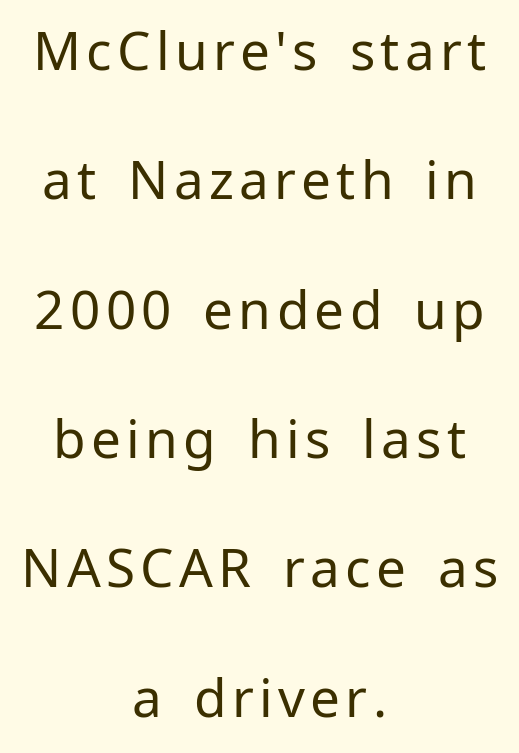
{"serif": "no", "italic": "no", "bold": "no", "weight": "regular", "width": "normal", "stroke_contrast": "low", "x_height": "medium", "monospaced": "no", "underline": "no", "align": "center", "line_spacing": "loose", "line_spacing_ratio": 2.44, "glyph_px": 53}
